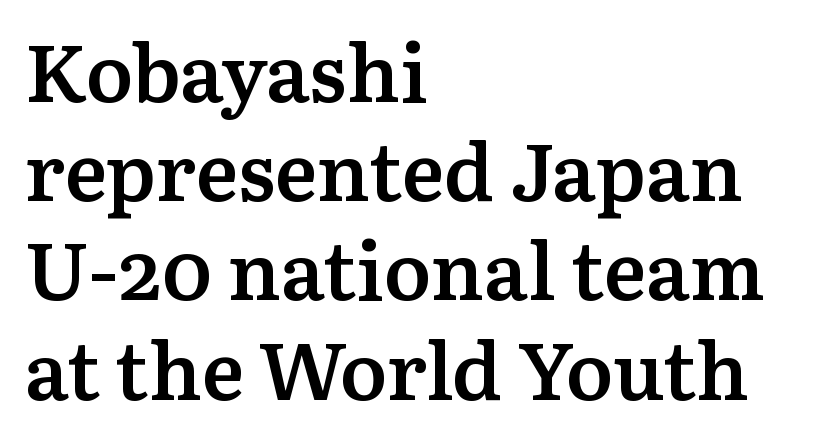
In terms of letterform style, serifs are clearly present. Italic: no, the glyphs are upright roman. A classic flush-left, rag-right setting is used for this passage. What weight is shown? A semibold, between regular and bold.
